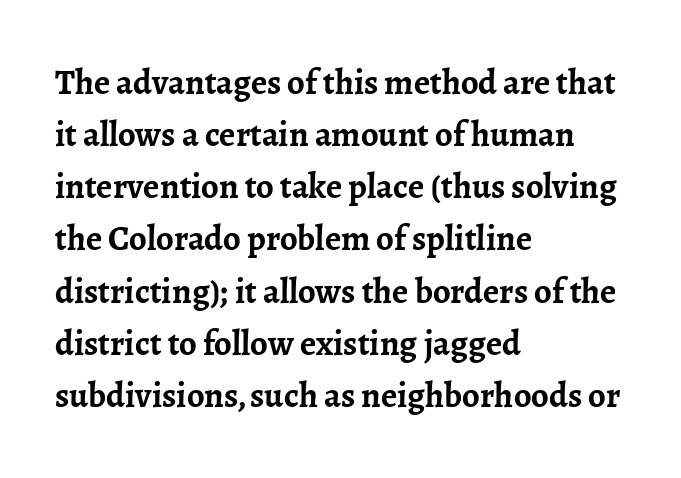
Does the copy run flush right? No — it runs flush left. Unlike italic type, these characters show no tilt at all. Descender tails drop into unmarked territory. Emphasis by weight is at full strength: bold. The horizontal fit of the characters is conventional and even. Note the varied advance widths — an 'i' is clearly narrower than an 'm'.
